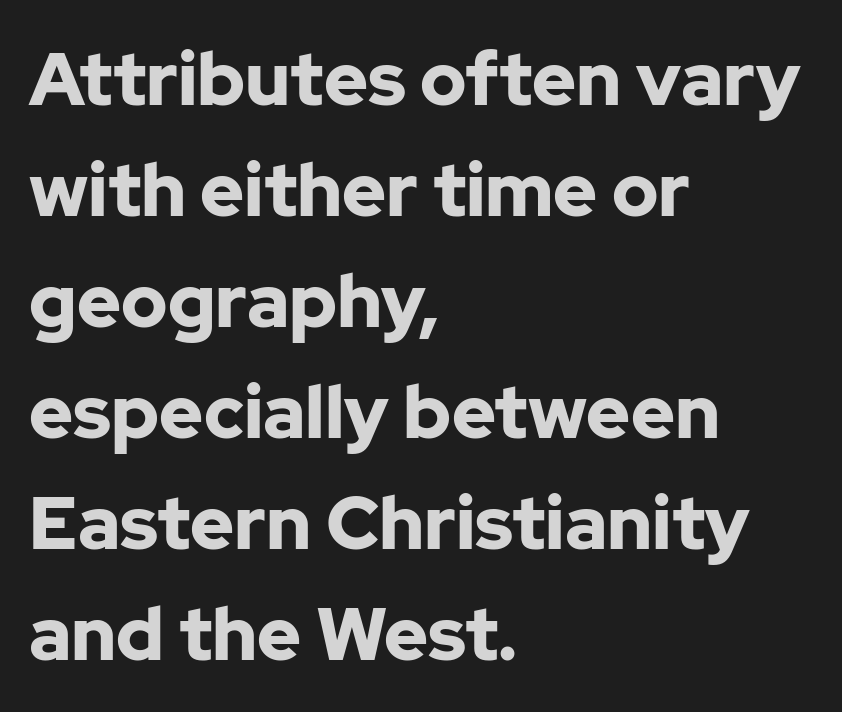
The image shows 74 px bold sans-serif type, upright; set left-aligned, normal line spacing (1.5x), normal letter spacing, not underlined; low stroke contrast and a medium x-height.
